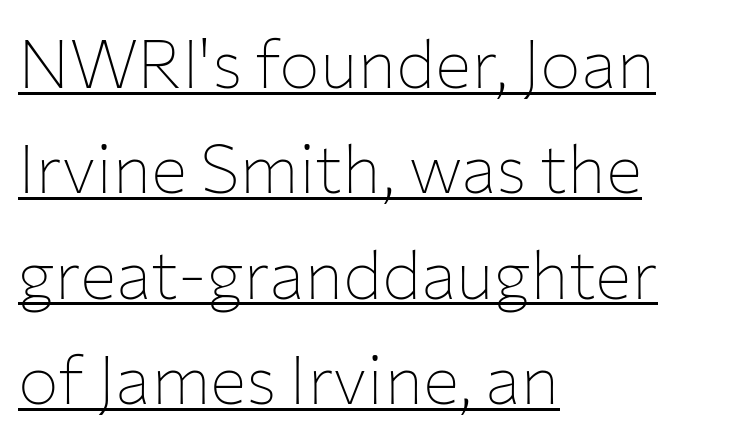
The image shows 68 px thin sans-serif type, upright; set left-aligned, normal line spacing (1.55x), normal letter spacing, underlined; low stroke contrast and a medium x-height.
